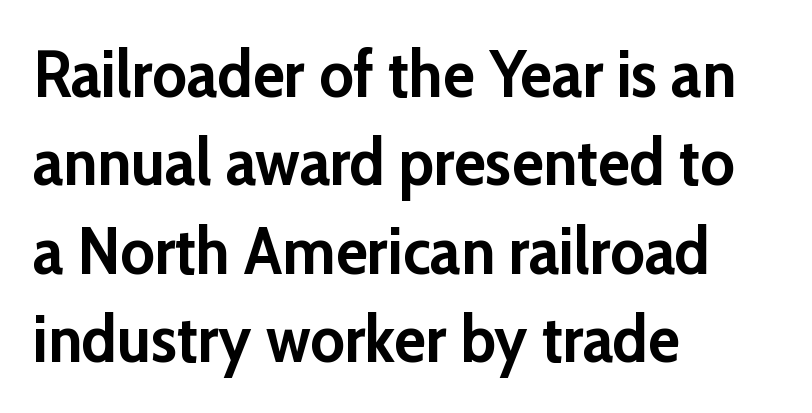
The face used here is a sans, in the tradition of grotesques and geometrics. Each glyph is drawn with heavy, bold strokes. The space directly below the letters is spotless. Line beginnings align vertically; line endings do not. The type sits square on the baseline with zero lean. Default kerning and tracking; the words read as compact shapes.
